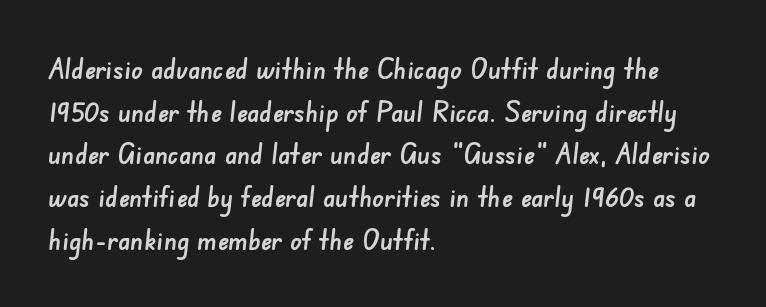
In terms of letterspacing, this is plain default setting. Leading matches the norm, producing a regular column. Here the designer chose a conventional face with non-uniform glyph widths. This rendering features lettering with no underline. Is this a sans? Yes — the strokes have no serifs. Is the block centered? No — it sits flush against the left margin.
